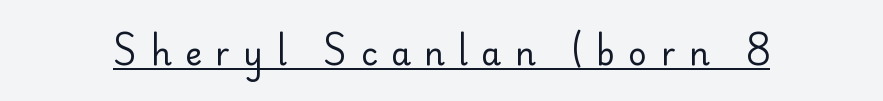
Q: Is the text bold? A: No.
Q: Is the text italic (slanted)? A: No, it is upright.
Q: Is the typeface a serif or a sans-serif typeface? A: Sans-serif.
Q: Is the text underlined? A: Yes.
Q: Is the spacing between letters normal or unusually wide? A: Unusually wide.
Q: Width (condensed, normal, or wide)? A: Normal.
Q: Stroke contrast? A: Low.
Q: x-height? A: Small.
Q: Monospaced? A: No.
